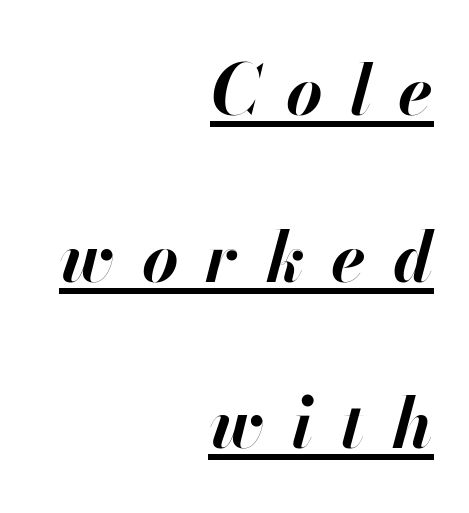
The image shows 70 px bold type, italic (leaning right); set right-aligned, loose line spacing (2.38x), unusually wide letter spacing (+0.39 em), underlined; high stroke contrast and a small x-height.
